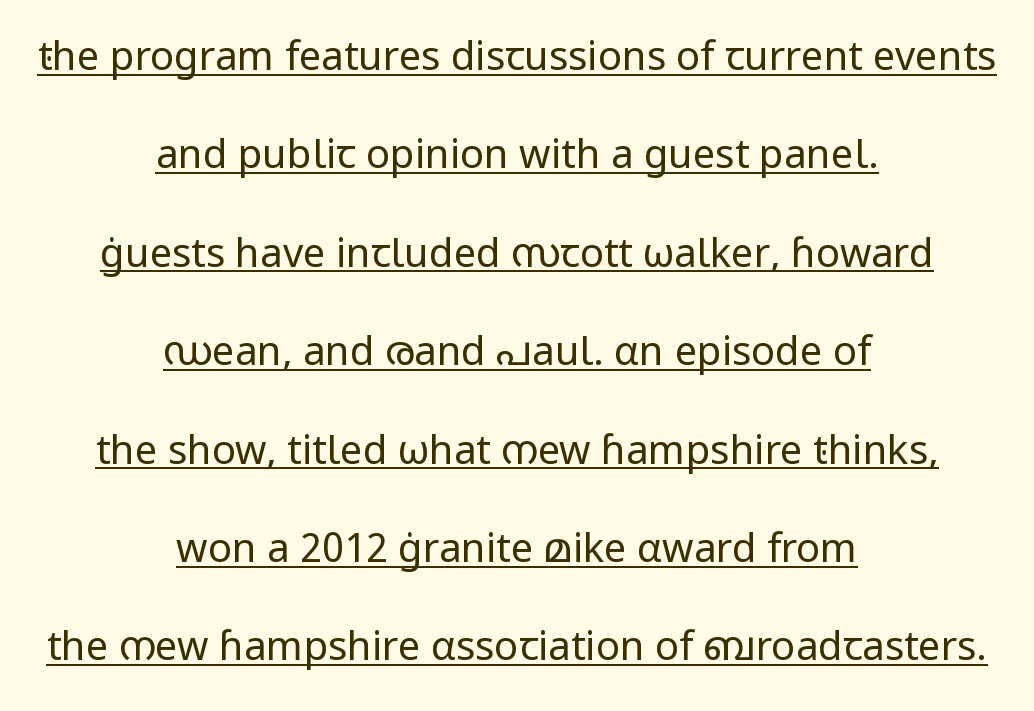
Q: Is the text bold? A: No.
Q: Is the text italic (slanted)? A: No, it is upright.
Q: Is the typeface a serif or a sans-serif typeface? A: Sans-serif.
Q: Is the text underlined? A: Yes.
Q: How is the paragraph aligned? A: Centered.
Q: Is the spacing between letters normal or unusually wide? A: Normal.
Q: Is the spacing between lines tight, normal or loose? A: Loose.
Q: Width (condensed, normal, or wide)? A: Normal.
Q: Stroke contrast? A: Low.
Q: x-height? A: Medium.
Q: Monospaced? A: No.
